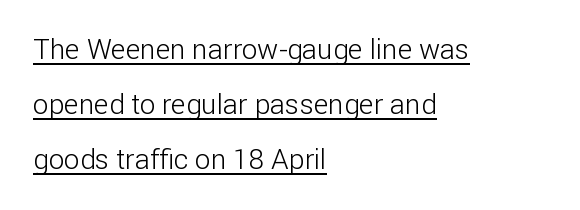
The image shows 28 px light sans-serif type, upright; set left-aligned, loose line spacing (1.97x), normal letter spacing, underlined; low stroke contrast and a medium x-height.
